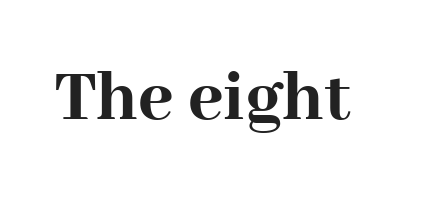
The image shows 76 px semibold serif type, upright; set normal letter spacing, not underlined; high stroke contrast and a medium x-height.
